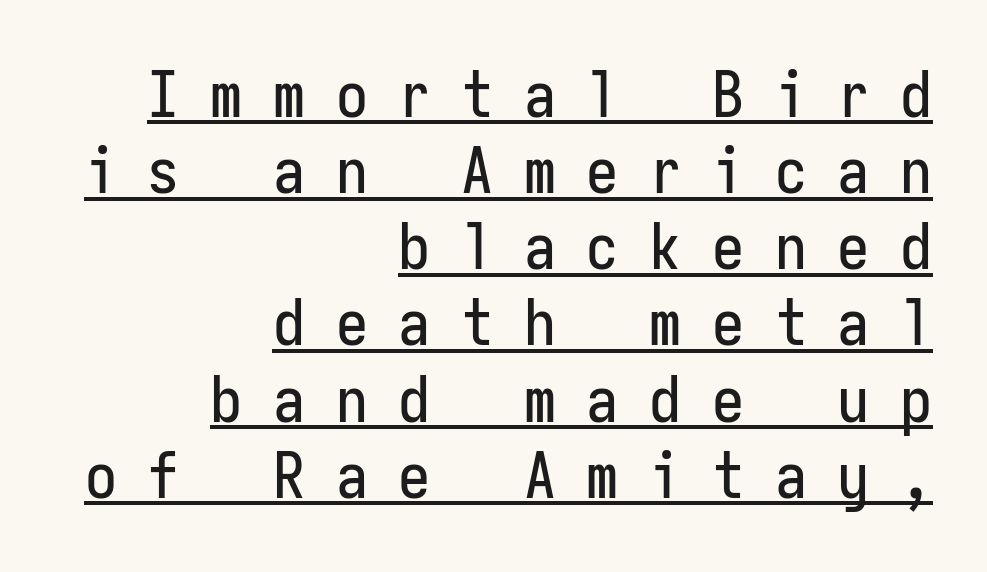
The image shows 64 px condensed sans-serif type, upright, monospaced; set right-aligned, line spacing 1.19x, unusually wide letter spacing (+0.48 em), underlined; low stroke contrast and a medium x-height.
